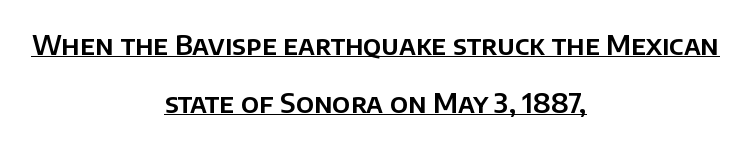
Each new line begins a long way beneath the previous one. Compared with undecorated copy, this sample adds a rule below the words. Tracking value appears to be zero — textbook default spacing. Centered paragraph, ragged on both sides. Posture: straight, roman, zero tilt.
